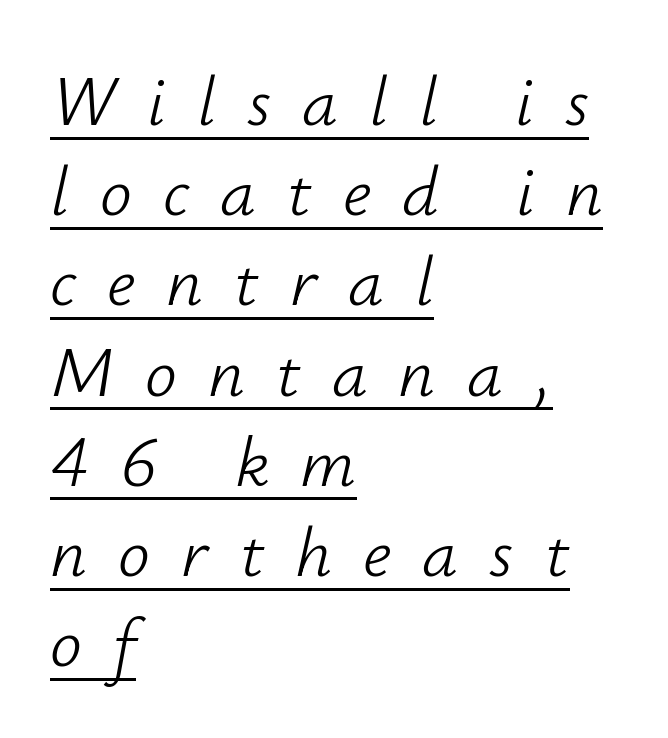
{"italic": "yes", "lean": "right", "slant_degrees": 12, "bold": "no", "weight": "light", "width": "normal", "stroke_contrast": "low", "x_height": "small", "monospaced": "no", "underline": "yes", "align": "left", "line_spacing": "normal", "line_spacing_ratio": 1.27, "letter_spacing": "wide", "letter_spacing_em": 0.44, "glyph_px": 71}
